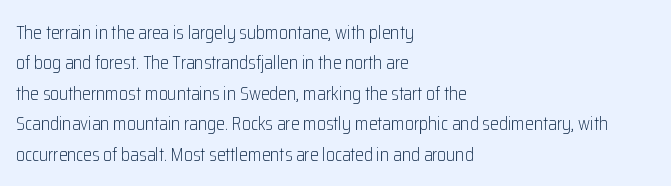
Q: Is the text bold? A: No.
Q: Is the text italic (slanted)? A: No, it is upright.
Q: Is the text underlined? A: No.
Q: How is the paragraph aligned? A: Left-aligned.
Q: Is the spacing between letters normal or unusually wide? A: Normal.
Q: Is the spacing between lines tight, normal or loose? A: Normal.
